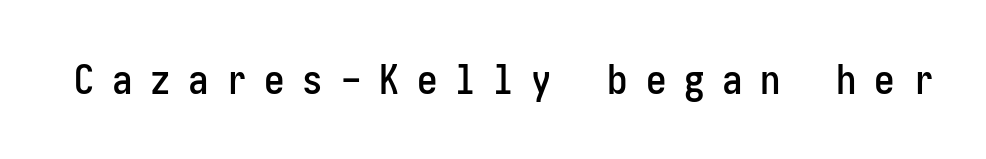
Notice how the stems are strictly vertical — no italics here. The letters are spread apart with noticeably loose tracking. The words here are not underlined. I'd call this a sans setting — the letters go barefoot.
